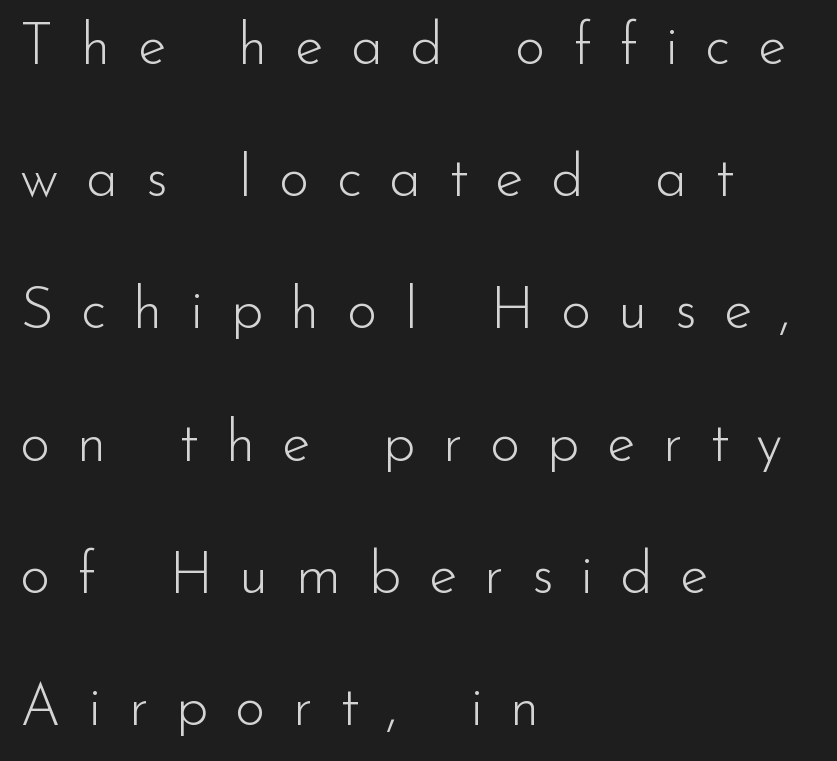
The rendering uses natural spacing where letterforms have individual widths. Clear beneath every line of the passage. Caption: face not bold, strokes unweighted. Nope, no serifs anywhere on these letters.
